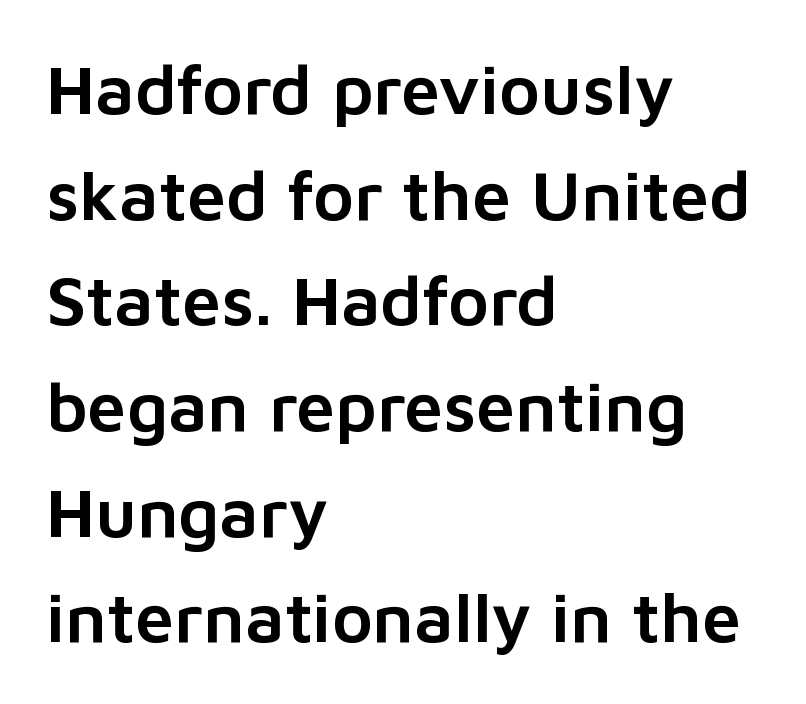
Q: Is the text italic (slanted)? A: No, it is upright.
Q: Is the typeface a serif or a sans-serif typeface? A: Sans-serif.
Q: Is the text underlined? A: No.
Q: How is the paragraph aligned? A: Left-aligned.
Q: Is the spacing between letters normal or unusually wide? A: Normal.
Q: Is the spacing between lines tight, normal or loose? A: Normal.
Q: Width (condensed, normal, or wide)? A: Normal.
Q: Stroke contrast? A: Low.
Q: x-height? A: Medium.
Q: Monospaced? A: No.
